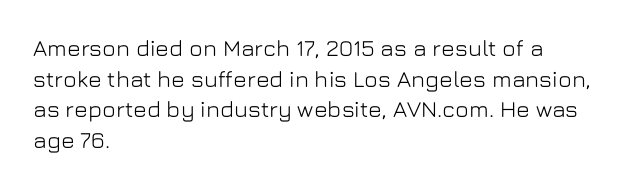
Q: Is the text italic (slanted)? A: No, it is upright.
Q: Is the text underlined? A: No.
Q: How is the paragraph aligned? A: Left-aligned.
Q: Is the spacing between letters normal or unusually wide? A: Normal.
Q: Is the spacing between lines tight, normal or loose? A: Normal.
